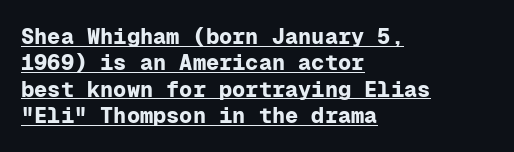
The image shows 22 px bold type, upright; set left-aligned, line spacing 1.2x, normal letter spacing, underlined.
